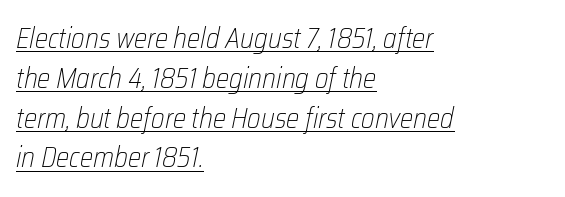
Q: Is the text bold? A: No.
Q: Is the text italic (slanted)? A: Yes, it leans right by about 12 degrees.
Q: Is the text underlined? A: Yes.
Q: How is the paragraph aligned? A: Left-aligned.
Q: Is the spacing between letters normal or unusually wide? A: Normal.
Q: Is the spacing between lines tight, normal or loose? A: Normal.
Q: Width (condensed, normal, or wide)? A: Condensed.
Q: Stroke contrast? A: Low.
Q: x-height? A: Medium.
Q: Monospaced? A: No.
